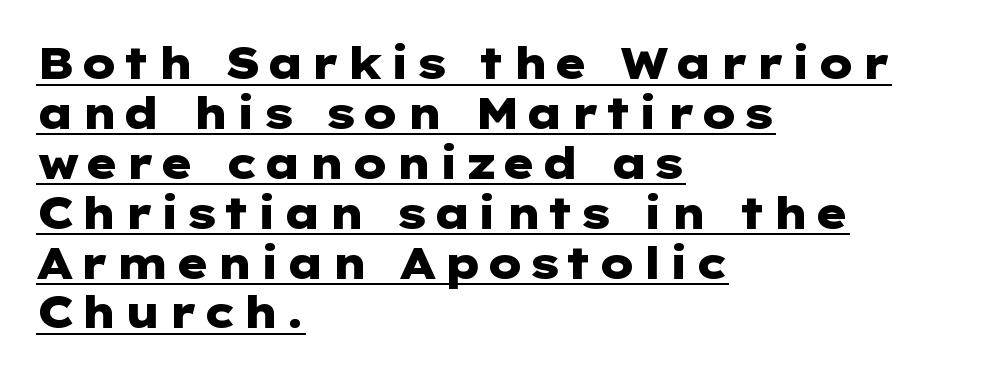
Typographically, this falls in the sans-serif category. Casual observation: everything's shoved over to the left. Posture: vertical. Caption: lettering with a line underneath.
